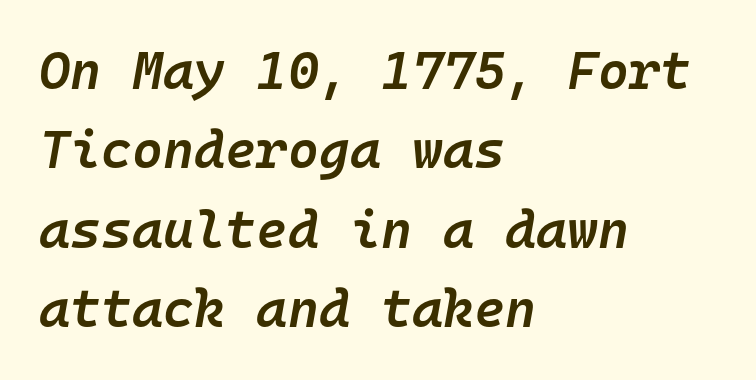
{"italic": "yes", "lean": "right", "slant_degrees": 10, "bold": "semi", "weight": "semibold", "width": "normal", "stroke_contrast": "low", "x_height": "medium", "monospaced": "yes", "underline": "no", "align": "left", "line_spacing": "normal", "line_spacing_ratio": 1.5, "letter_spacing": "normal", "letter_spacing_em": 0.0, "glyph_px": 53}
